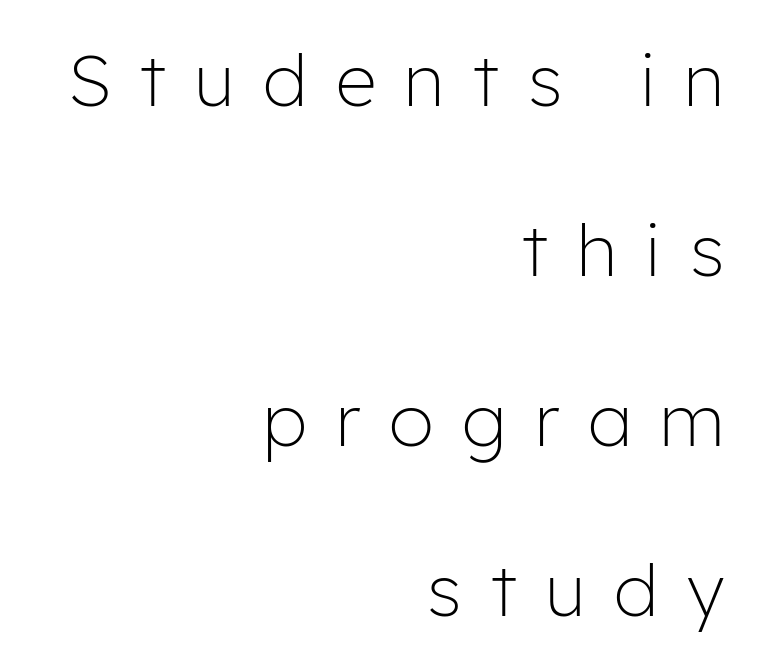
The image shows 72 px light sans-serif type, upright; set right-aligned, loose line spacing (2.36x), unusually wide letter spacing (+0.4 em), not underlined; low stroke contrast and a medium x-height.
